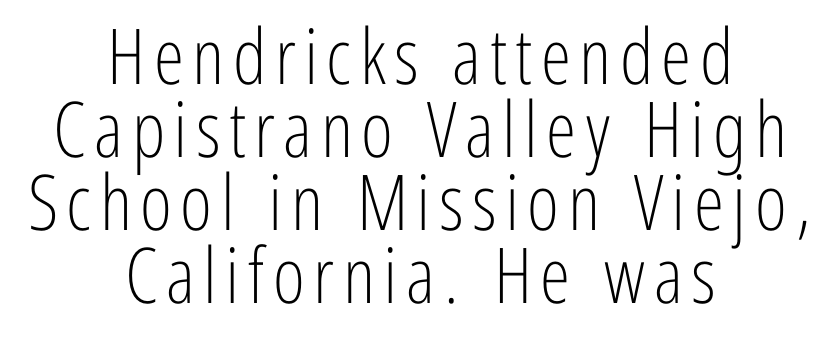
{"serif": "no", "italic": "no", "bold": "no", "weight": "light", "width": "condensed", "stroke_contrast": "low", "x_height": "medium", "monospaced": "no", "underline": "no", "align": "center", "line_spacing": "tight", "line_spacing_ratio": 0.95, "glyph_px": 77}
